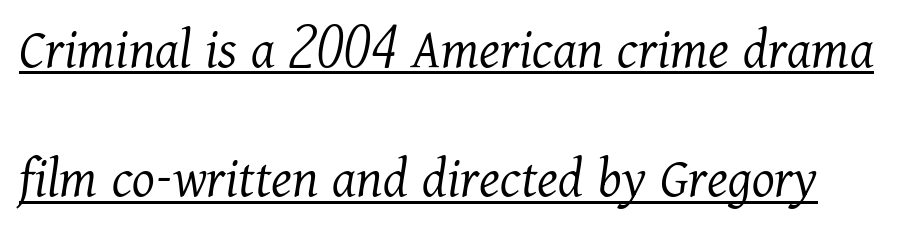
Stems and bowls with no extra thickness — not bold. This sample carries an underscore along the baseline area. Slant detected: the letters are inclined. Look at the bottom of the vertical strokes: they flare into serifs here. Tracking here is standard; glyphs follow each other at the usual distance. In terms of leading, this rendering errs on the spacious side.
